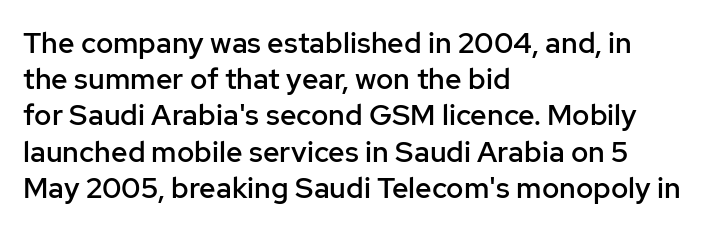
{"serif": "no", "italic": "no", "bold": "semi", "weight": "semibold", "width": "normal", "stroke_contrast": "low", "x_height": "medium", "monospaced": "no", "underline": "no", "align": "left", "line_spacing": "normal", "line_spacing_ratio": 1.25, "letter_spacing": "normal", "letter_spacing_em": 0.0, "glyph_px": 29}
